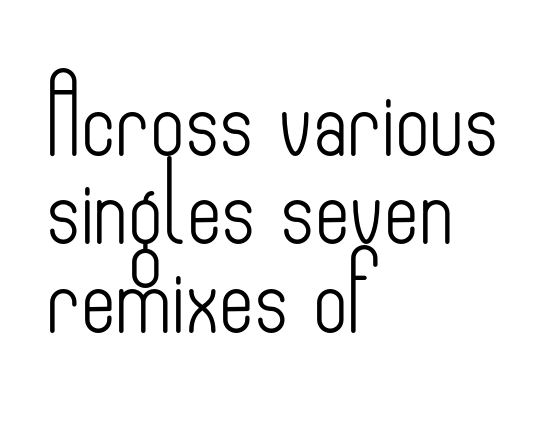
Plain, unruled lines of type. Horizontal alignment here is leftward, the default for most running prose. The gaps between neighbouring characters are ordinary and unremarkable. These lines are rendered in a variable-pitch font. No chunkiness to these letters — they're not bold. Nope, no serifs anywhere on these letters.
